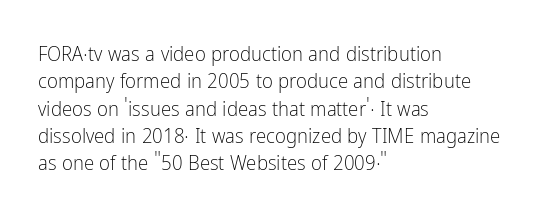
Q: Is the text bold? A: No.
Q: Is the text italic (slanted)? A: No, it is upright.
Q: Is the text underlined? A: No.
Q: How is the paragraph aligned? A: Left-aligned.
Q: Is the spacing between letters normal or unusually wide? A: Normal.
Q: Is the spacing between lines tight, normal or loose? A: Normal.
